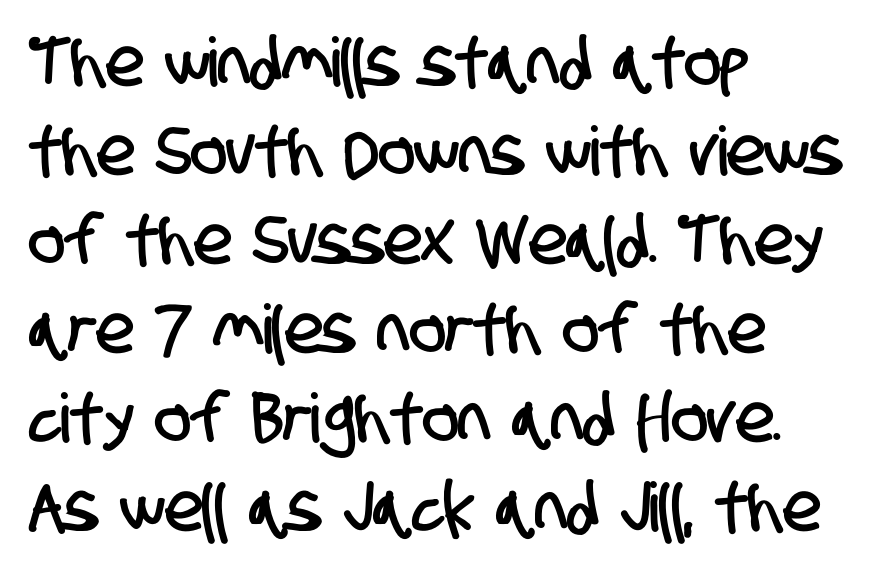
Q: Is the typeface a serif or a sans-serif typeface? A: Sans-serif.
Q: Is the text underlined? A: No.
Q: How is the paragraph aligned? A: Left-aligned.
Q: Is the spacing between letters normal or unusually wide? A: Normal.
Q: Is the spacing between lines tight, normal or loose? A: Normal.
Q: Width (condensed, normal, or wide)? A: Condensed.
Q: Stroke contrast? A: Low.
Q: x-height? A: Large.
Q: Monospaced? A: No.
